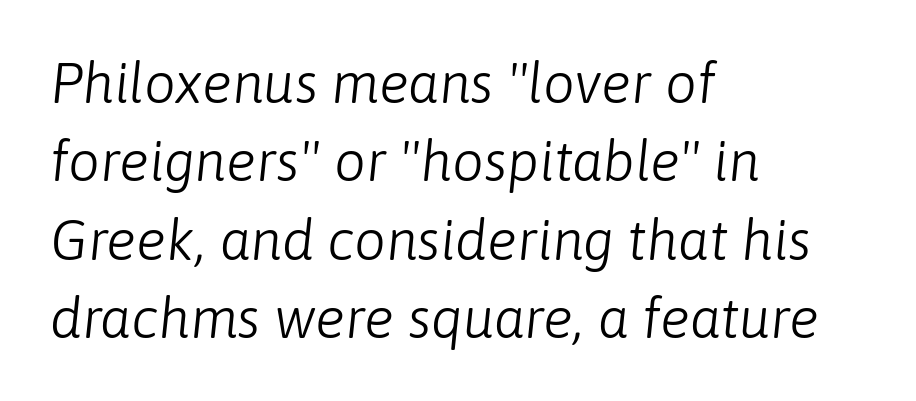
The whole block is typeset with a tilt. Note the varied advance widths — an 'i' is clearly narrower than an 'm'. The rendering anchors every line to the left-hand side. The gap between lines stays unmarked. This sample uses plain, unmodified letter spacing. Successive baselines arrive at the customary interval.
